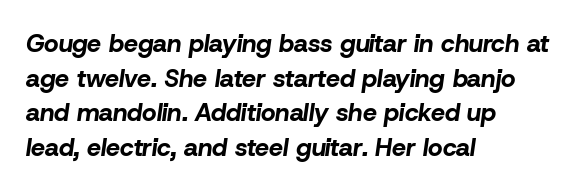
The image shows 25 px bold type, italic (leaning right); set left-aligned, normal line spacing (1.39x), normal letter spacing, not underlined.
